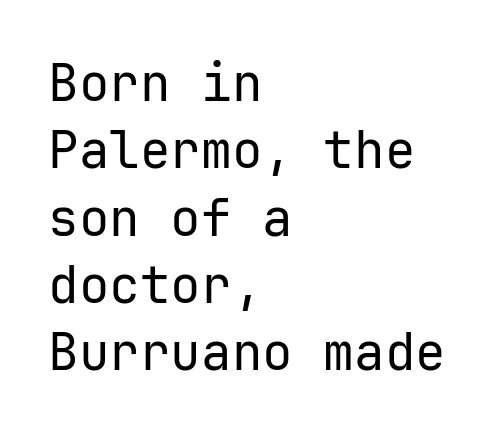
The image shows 51 px regular-weight sans-serif type, upright, monospaced; set left-aligned, normal line spacing (1.32x), normal letter spacing, not underlined; low stroke contrast and a medium x-height.
